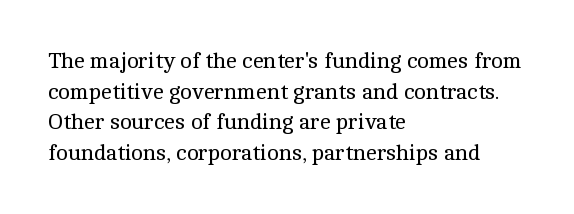
Q: Is the text bold? A: No.
Q: Is the text italic (slanted)? A: No, it is upright.
Q: Is the text underlined? A: No.
Q: How is the paragraph aligned? A: Left-aligned.
Q: Is the spacing between letters normal or unusually wide? A: Normal.
Q: Is the spacing between lines tight, normal or loose? A: Normal.
